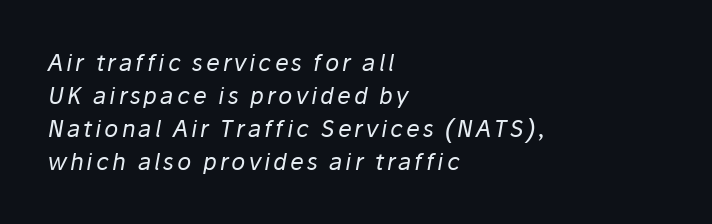
The image shows 23 px text type, italic (leaning right); set left-aligned, normal line spacing (1.43x), not underlined.
